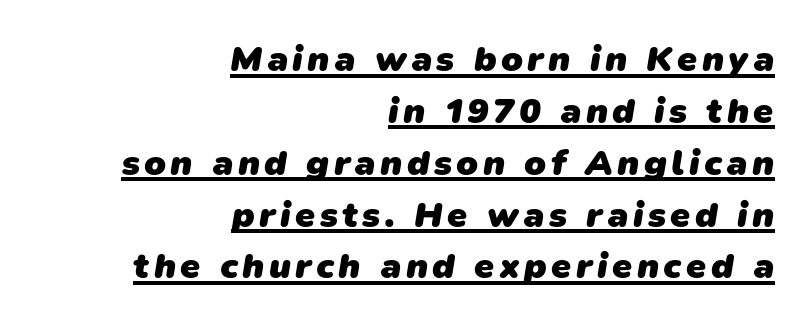
The image shows 36 px heavy sans-serif type; set right-aligned, normal line spacing (1.44x), underlined; low stroke contrast and a medium x-height.
